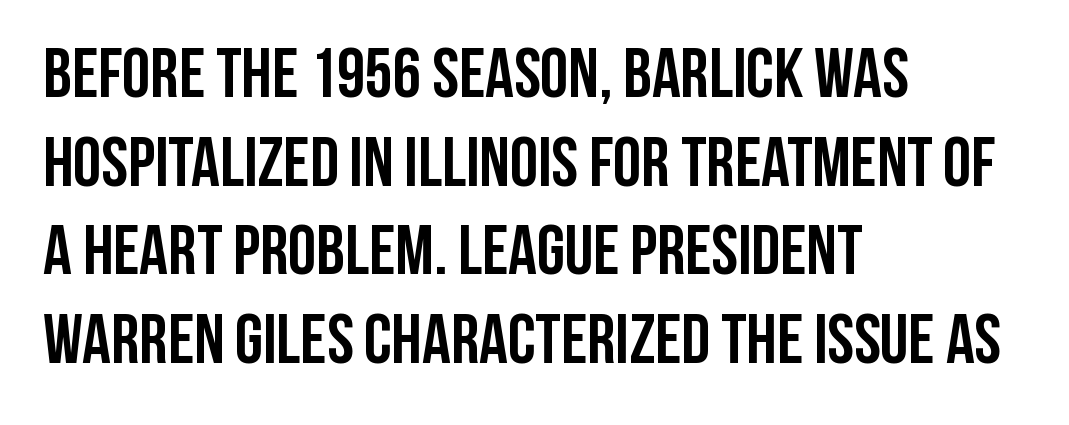
The image shows 71 px semibold, condensed sans-serif type, upright; set left-aligned, normal line spacing (1.25x), normal letter spacing, not underlined; low stroke contrast and a large x-height.
